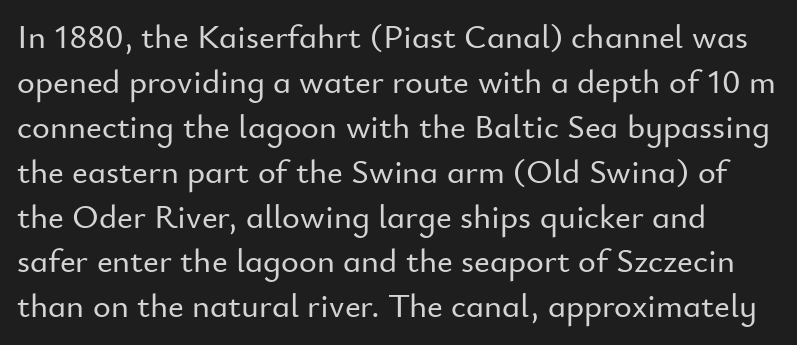
{"serif": "no", "italic": "no", "width": "normal", "stroke_contrast": "low", "x_height": "small", "monospaced": "no", "underline": "no", "line_spacing": "normal", "line_spacing_ratio": 1.32, "letter_spacing": "normal", "letter_spacing_em": 0.0, "glyph_px": 34}
